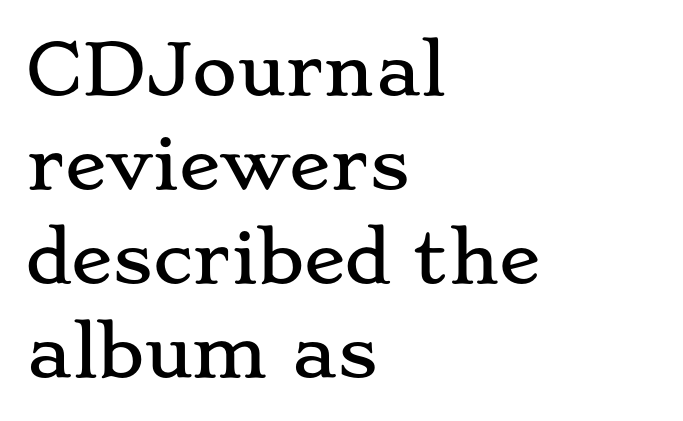
This rendering uses left alignment, leaving the right contour irregular. No extra tracking has been applied to these lines. A typesetter would label this face a serif. Every character sits straight up, as roman type does. Beneath every word, the page is bare. Looks like regular typesetting: each glyph gets only the width it needs.
